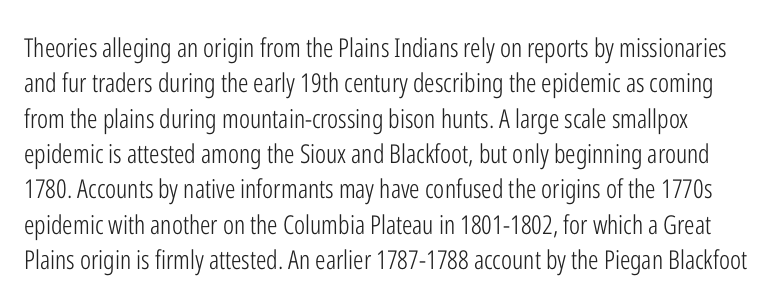
The image shows 26 px text type, upright; set normal line spacing (1.36x), normal letter spacing, not underlined.
